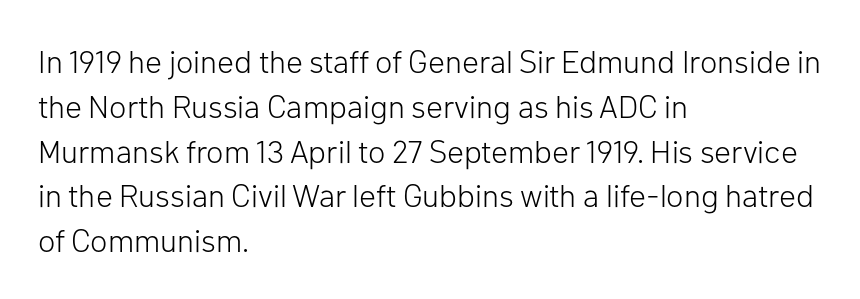
These lines are rendered in a variable-pitch font. Spacing between characters is what you'd get straight out of the box. The weight would be labelled regular, book, light, or lighter still. The specimen reads as upright at a glance. Bare-footed words on every line.
